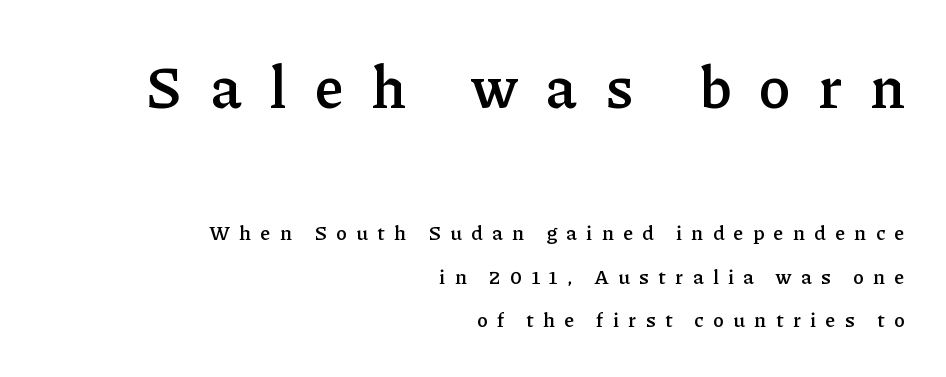
{"serif": "yes", "italic": "no", "bold": "semi", "weight": "semibold", "width": "normal", "stroke_contrast": "low", "x_height": "medium", "monospaced": "no", "underline": "no", "align": "right", "line_spacing": "loose", "line_spacing_ratio": 2.17, "letter_spacing": "wide", "letter_spacing_em": 0.48, "larger_block": "first", "size_ratio": 2.95, "glyph_px": 59}
